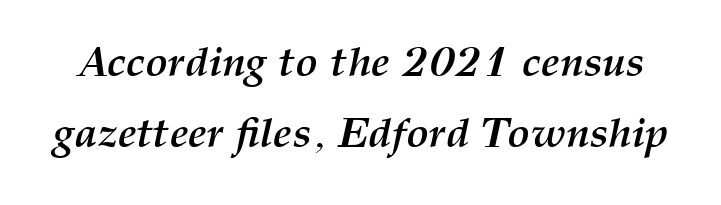
{"italic": "yes", "lean": "right", "slant_degrees": 12, "bold": "yes", "weight": "semibold", "width": "normal", "stroke_contrast": "medium", "x_height": "medium", "monospaced": "no", "underline": "no", "line_spacing": "normal", "line_spacing_ratio": 1.68, "letter_spacing": "normal", "letter_spacing_em": 0.0, "glyph_px": 42}
